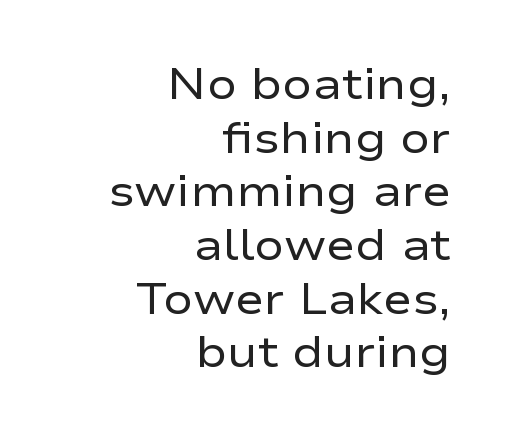
The image shows 44 px regular-weight, wide sans-serif type, upright; set right-aligned, line spacing 1.22x, normal letter spacing, not underlined; low stroke contrast and a medium x-height.
